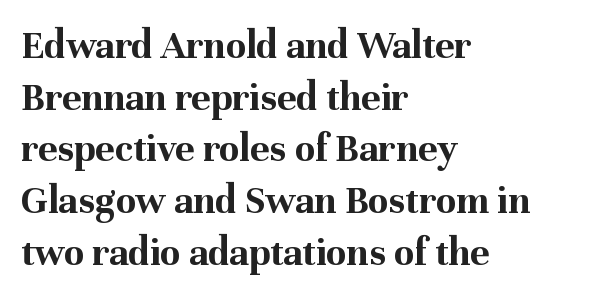
Q: Is the text bold? A: Yes.
Q: Is the text italic (slanted)? A: No, it is upright.
Q: Is the typeface a serif or a sans-serif typeface? A: Serif.
Q: Is the text underlined? A: No.
Q: How is the paragraph aligned? A: Left-aligned.
Q: Is the spacing between letters normal or unusually wide? A: Normal.
Q: Is the spacing between lines tight, normal or loose? A: Normal.
Q: Width (condensed, normal, or wide)? A: Normal.
Q: Stroke contrast? A: Medium.
Q: x-height? A: Medium.
Q: Monospaced? A: No.
